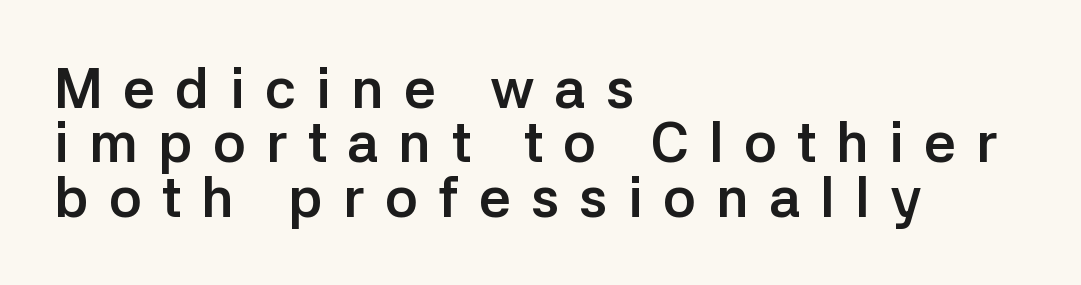
{"serif": "no", "italic": "no", "bold": "yes", "weight": "semibold", "width": "normal", "stroke_contrast": "low", "x_height": "medium", "monospaced": "no", "underline": "no", "align": "left", "line_spacing": "tight", "line_spacing_ratio": 0.97, "letter_spacing": "wide", "letter_spacing_em": 0.36, "glyph_px": 56}
